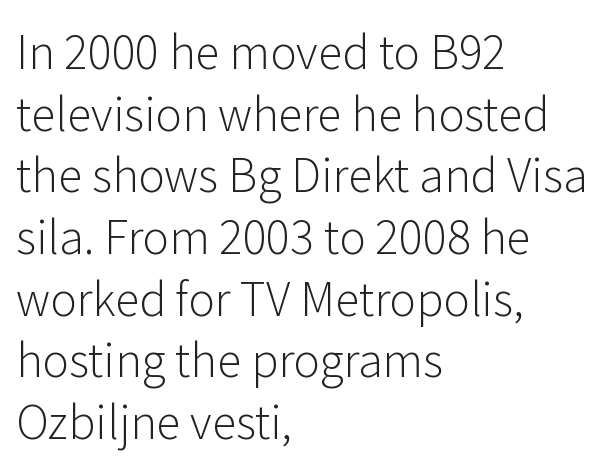
This sample uses plain, unmodified letter spacing. Check under the words: just untouched page. Notice how the stems are strictly vertical — no italics here. Where is the straight margin? On the left. Regular leading. Proportional: the letters do not fall into vertical columns.
